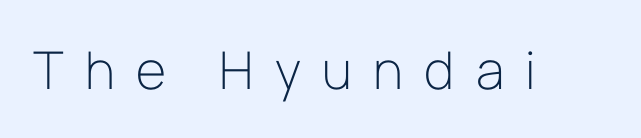
{"serif": "no", "italic": "no", "bold": "no", "weight": "light", "width": "normal", "stroke_contrast": "low", "x_height": "medium", "monospaced": "no", "underline": "no", "letter_spacing": "wide", "letter_spacing_em": 0.41, "glyph_px": 52}
